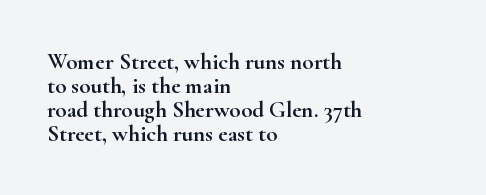
Designer's note — italics off, roman on. How would I describe the line gaps? Narrow and economical. Which margin do the lines hug? The left one — the right edge is uneven. Standard letterfit; no display-style spreading of the glyphs. Each row of text sits above clean, open space.
